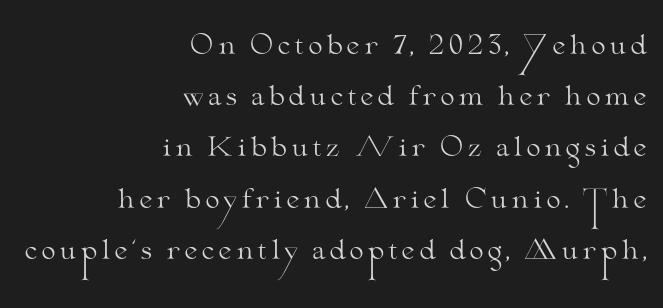
{"italic": "no", "bold": "no", "underline": "no", "align": "right", "line_spacing": "loose", "line_spacing_ratio": 1.97, "glyph_px": 26}
